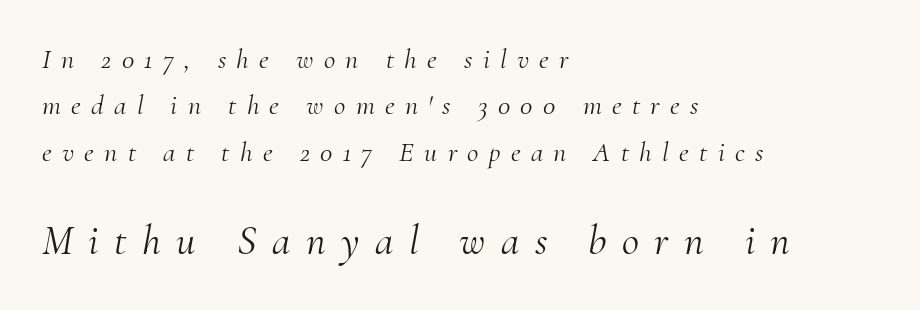
{"serif": "yes", "italic": "yes", "lean": "right", "slant_degrees": 10, "bold": "no", "weight": "light", "width": "normal", "stroke_contrast": "medium", "x_height": "small", "monospaced": "no", "underline": "no", "align": "left", "line_spacing": "normal", "line_spacing_ratio": 1.66, "letter_spacing": "wide", "letter_spacing_em": 0.37, "larger_block": "second", "size_ratio": 1.5, "glyph_px": 42}
